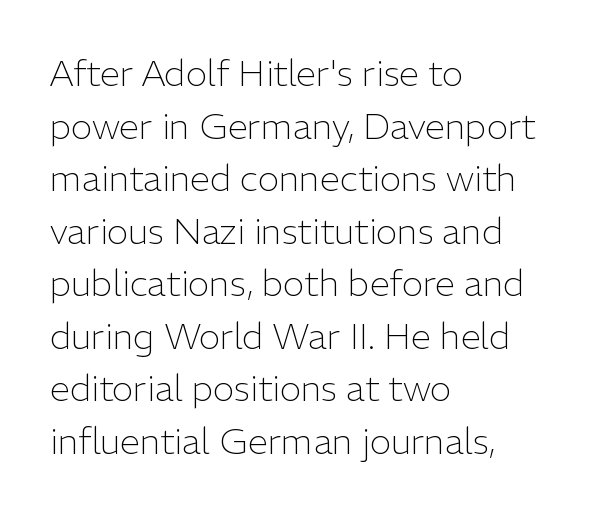
Nope, not italic — everything's standing straight. Spacing between characters is what you'd get straight out of the box. Spacing verdict: proportional, widths tailored to each character. Rows of type keep a routine distance in the vertical direction.
